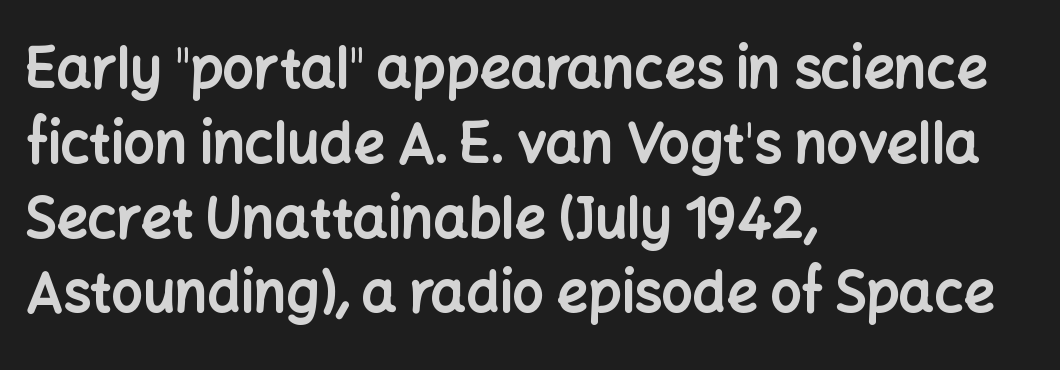
Q: Is the text bold? A: Yes.
Q: Is the text italic (slanted)? A: No, it is upright.
Q: Is the typeface a serif or a sans-serif typeface? A: Sans-serif.
Q: Is the text underlined? A: No.
Q: How is the paragraph aligned? A: Left-aligned.
Q: Is the spacing between letters normal or unusually wide? A: Normal.
Q: Is the spacing between lines tight, normal or loose? A: Normal.
Q: Width (condensed, normal, or wide)? A: Normal.
Q: Stroke contrast? A: Low.
Q: x-height? A: Medium.
Q: Monospaced? A: No.
